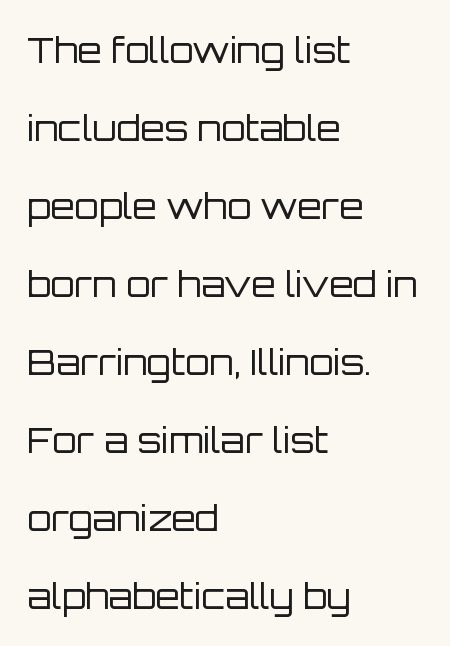
Q: Is the text bold? A: No.
Q: Is the text italic (slanted)? A: No, it is upright.
Q: Is the typeface a serif or a sans-serif typeface? A: Sans-serif.
Q: Is the text underlined? A: No.
Q: How is the paragraph aligned? A: Left-aligned.
Q: Is the spacing between letters normal or unusually wide? A: Normal.
Q: Is the spacing between lines tight, normal or loose? A: Loose.
Q: Width (condensed, normal, or wide)? A: Normal.
Q: Stroke contrast? A: Low.
Q: x-height? A: Large.
Q: Monospaced? A: No.
